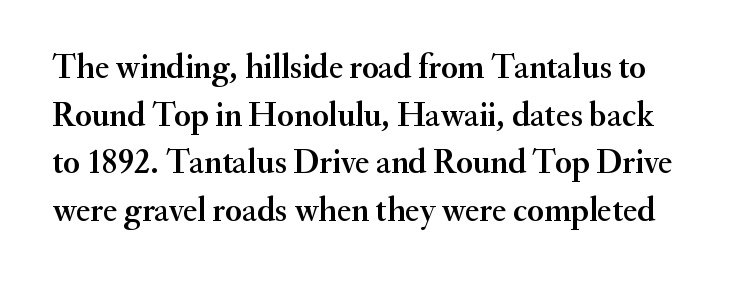
Q: Is the text italic (slanted)? A: No, it is upright.
Q: Is the typeface a serif or a sans-serif typeface? A: Serif.
Q: Is the text underlined? A: No.
Q: Is the spacing between letters normal or unusually wide? A: Normal.
Q: Is the spacing between lines tight, normal or loose? A: Normal.
Q: Width (condensed, normal, or wide)? A: Normal.
Q: Stroke contrast? A: Medium.
Q: x-height? A: Small.
Q: Monospaced? A: No.
